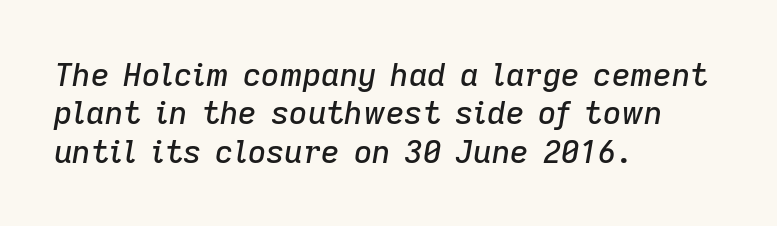
A typesetter would call this proportional, since set widths differ per character. Casual observation: everything's shoved over to the left. There's an unmistakable incline to the writing here. Underline: absent. Observe the ordinary spacing: letters are neighbours, not strangers.
